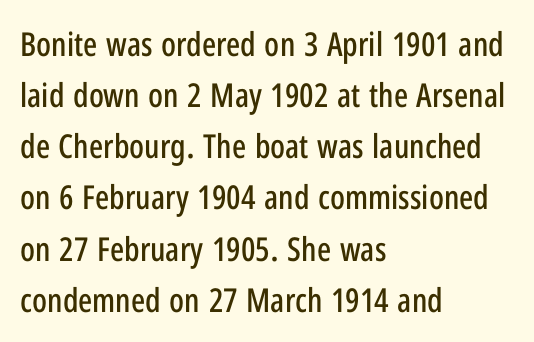
A clean baseline with only descenders dipping below it. Is the block centered? No — it sits flush against the left margin. How are the letters spaced? Ordinarily, with no added tracking. Italic: no, the glyphs are upright roman. The font family rendered here belongs to the sans-serif group.
